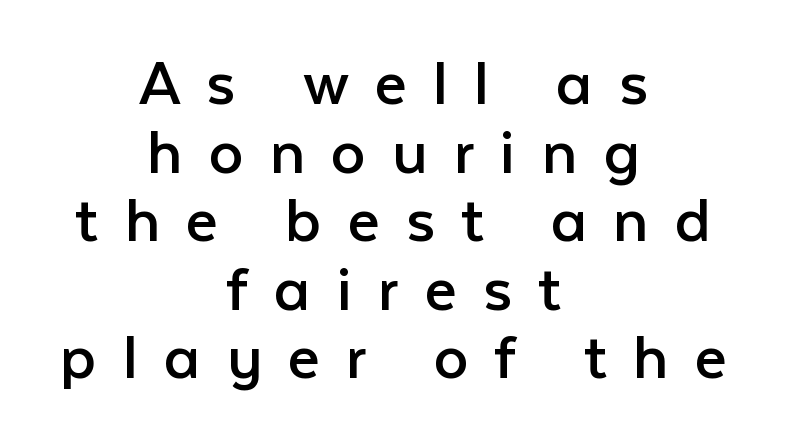
Tracking value appears strongly positive — letters spread wide. Stems here are at most as thick as an everyday book face. Caption: multi-line text, centered on the measure. This sample uses a sans-serif face.
